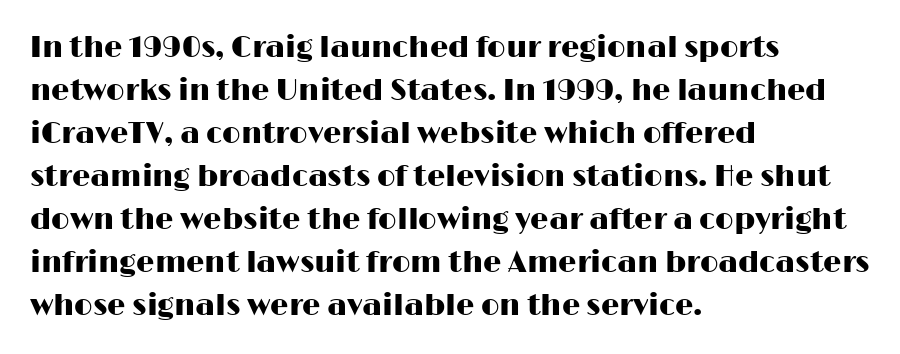
Each letter keeps its own natural width here, so spacing adapts to shape. Standard letterfit; no display-style spreading of the glyphs. Nobody drew a line under any word here. If you measured baseline to baseline, you'd find a middling distance. Horizontally, the lines are justified to the leading edge only.
